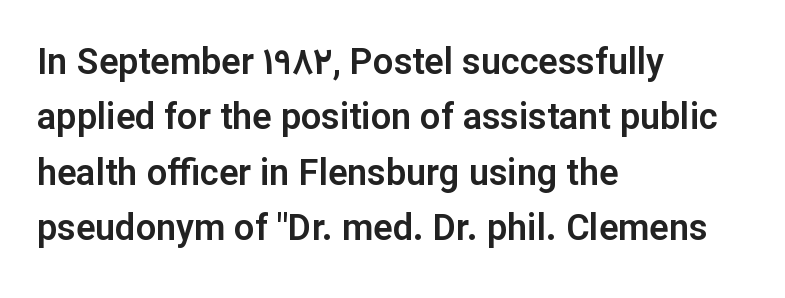
Line beginnings align vertically; line endings do not. Observe the ordinary spacing: letters are neighbours, not strangers. Is there any slant? The stems are plumb. Reading down the column, the eye jumps a familiar distance to each next line.
